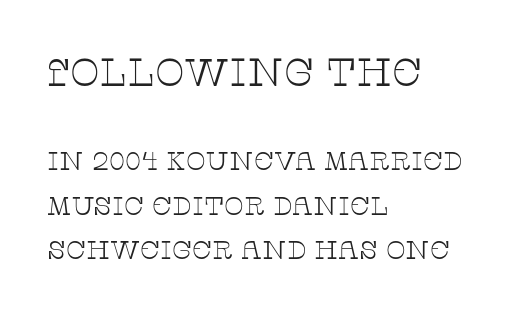
{"serif": "yes", "italic": "no", "bold": "no", "weight": "thin", "width": "wide", "stroke_contrast": "low", "x_height": "large", "monospaced": "no", "underline": "no", "align": "left", "line_spacing": "normal", "line_spacing_ratio": 1.7, "letter_spacing": "normal", "letter_spacing_em": 0.0, "larger_block": "first", "size_ratio": 1.5, "glyph_px": 39}
